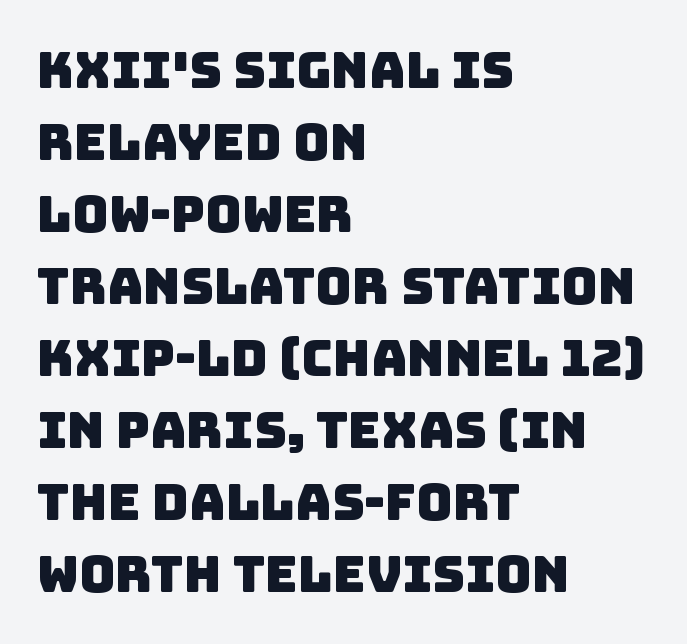
Q: Is the typeface a serif or a sans-serif typeface? A: Sans-serif.
Q: Is the text underlined? A: No.
Q: How is the paragraph aligned? A: Left-aligned.
Q: Is the spacing between letters normal or unusually wide? A: Normal.
Q: Is the spacing between lines tight, normal or loose? A: Normal.
Q: Width (condensed, normal, or wide)? A: Normal.
Q: Stroke contrast? A: Low.
Q: x-height? A: Large.
Q: Monospaced? A: No.
